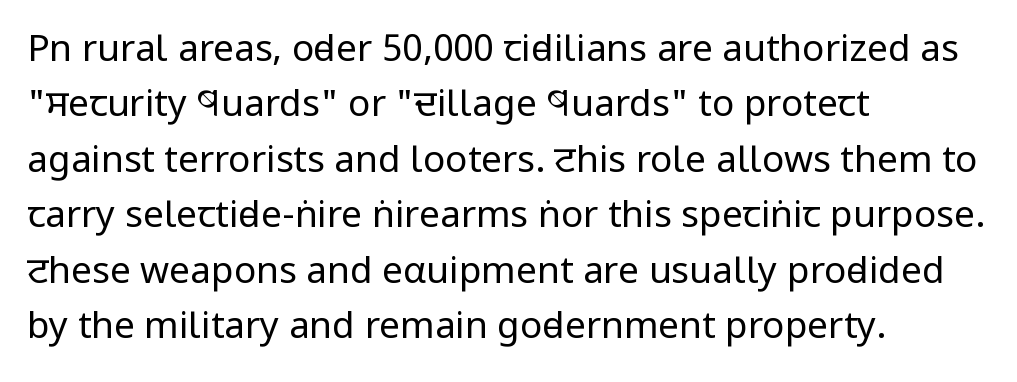
Q: Is the text bold? A: No.
Q: Is the text italic (slanted)? A: No, it is upright.
Q: Is the typeface a serif or a sans-serif typeface? A: Sans-serif.
Q: Is the text underlined? A: No.
Q: How is the paragraph aligned? A: Left-aligned.
Q: Is the spacing between letters normal or unusually wide? A: Normal.
Q: Is the spacing between lines tight, normal or loose? A: Normal.
Q: Width (condensed, normal, or wide)? A: Condensed.
Q: Stroke contrast? A: Low.
Q: x-height? A: Large.
Q: Monospaced? A: No.
